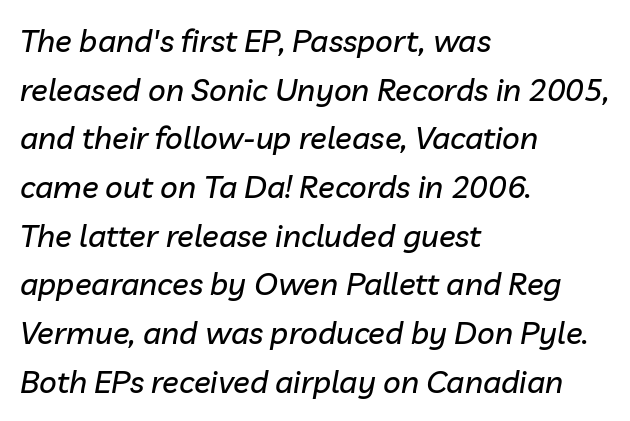
In terms of leading, this rendering sits right in the middle. Compared with a centered layout, this one pins lines to the left instead. Looking at the ascenders, they clearly lean. Nobody touched the tracking dial on this one.
